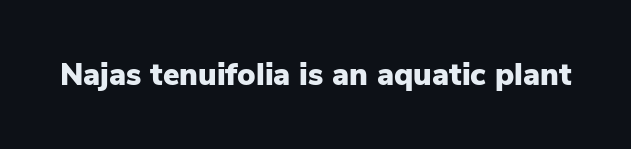
Think of a printed novel: that variable character pitch is what you see here. A roman cut, with each character standing at attention. The designer went with a sans here, leaving each stem footless. Anything drawn beneath the words? Only blank space. Characters follow at the spacing the type designer built in. The passage shown is emphatically bold.
